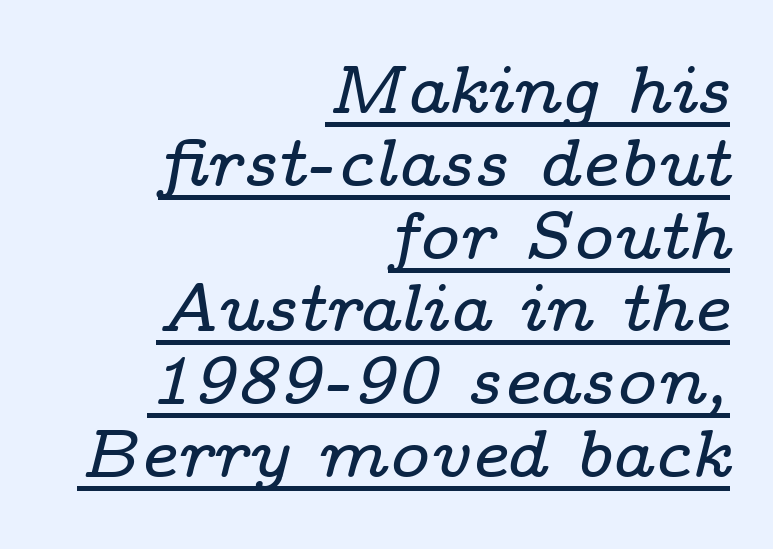
{"serif": "yes", "italic": "yes", "lean": "right", "slant_degrees": 14, "width": "wide", "stroke_contrast": "low", "x_height": "medium", "monospaced": "no", "underline": "yes", "align": "right", "line_spacing": "tight", "line_spacing_ratio": 1.07, "letter_spacing": "normal", "letter_spacing_em": 0.0, "glyph_px": 68}
